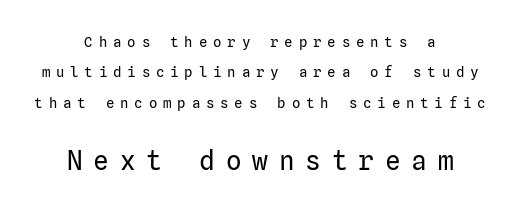
Q: Is the text bold? A: No.
Q: Is the text italic (slanted)? A: No, it is upright.
Q: Is the text underlined? A: No.
Q: How is the paragraph aligned? A: Centered.
Q: Is the spacing between letters normal or unusually wide? A: Unusually wide.
Q: Is the spacing between lines tight, normal or loose? A: Loose.
Q: Which block of text is set in a larger size, the first (top) or the second (bottom)? A: The second (bottom) one.
